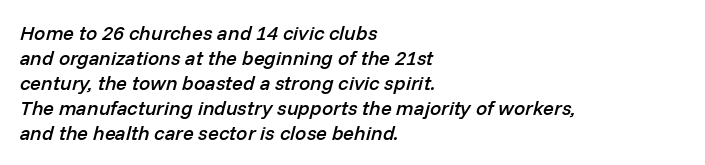
The image shows 20 px text type, italic (leaning right); set left-aligned, normal line spacing (1.25x), normal letter spacing, not underlined.
